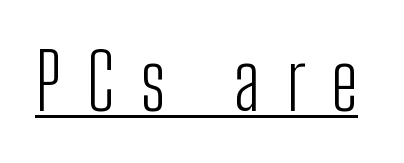
{"serif": "no", "italic": "no", "bold": "no", "weight": "light", "width": "condensed", "stroke_contrast": "low", "x_height": "medium", "monospaced": "no", "underline": "yes", "letter_spacing": "wide", "letter_spacing_em": 0.34, "glyph_px": 77}
